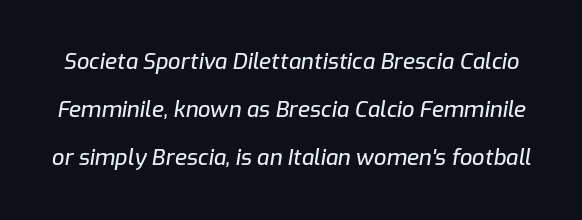
Q: Is the text italic (slanted)? A: Yes, it leans right by about 9 degrees.
Q: Is the text underlined? A: No.
Q: Is the spacing between letters normal or unusually wide? A: Normal.
Q: Is the spacing between lines tight, normal or loose? A: Loose.
